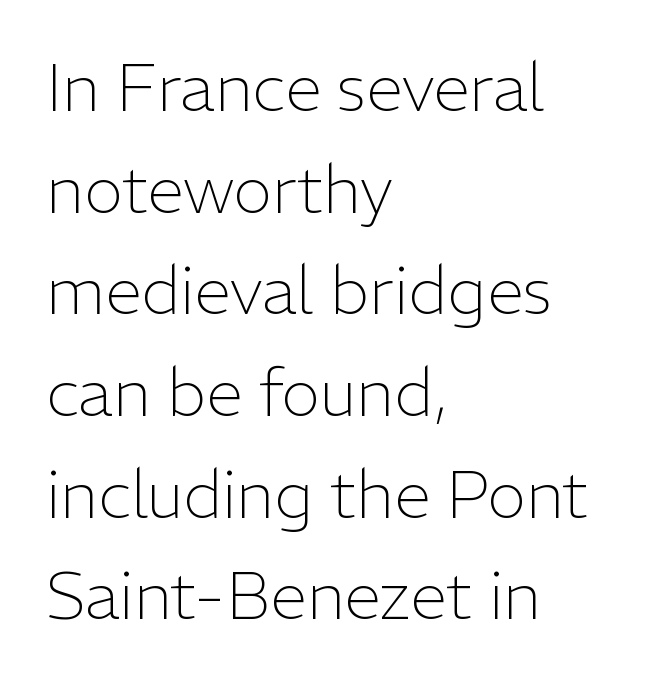
Q: Is the text bold? A: No.
Q: Is the text italic (slanted)? A: No, it is upright.
Q: Is the typeface a serif or a sans-serif typeface? A: Sans-serif.
Q: Is the text underlined? A: No.
Q: How is the paragraph aligned? A: Left-aligned.
Q: Is the spacing between letters normal or unusually wide? A: Normal.
Q: Is the spacing between lines tight, normal or loose? A: Normal.
Q: Width (condensed, normal, or wide)? A: Normal.
Q: Stroke contrast? A: Low.
Q: x-height? A: Medium.
Q: Monospaced? A: No.
